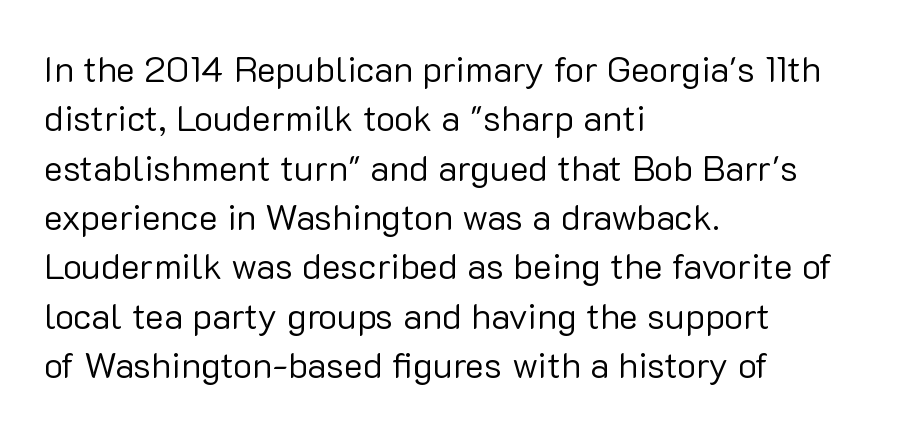
Summary of weight: not heavy and not bold. The passage shown has conventional tracking throughout. Short and long lines alike share a common starting point at left. Type style note: lacks serifs. The rendering uses natural spacing where letterforms have individual widths. The typography opts for an upright posture over an oblique one.
